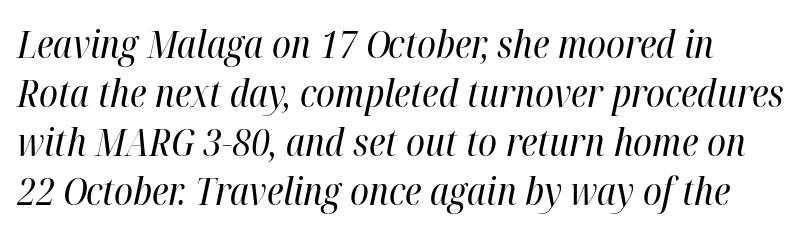
{"italic": "yes", "lean": "right", "slant_degrees": 12, "bold": "no", "weight": "regular", "width": "condensed", "stroke_contrast": "high", "x_height": "medium", "monospaced": "no", "underline": "no", "line_spacing": "normal", "line_spacing_ratio": 1.29, "letter_spacing": "normal", "letter_spacing_em": 0.0, "glyph_px": 38}
